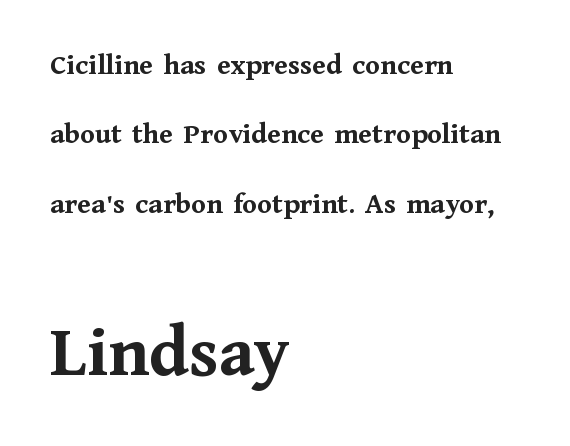
The image shows 74 px semibold serif type, upright; set left-aligned, loose line spacing (2.31x), normal letter spacing, not underlined; the second (bottom) block is 2.47x larger; medium stroke contrast and a medium x-height.
